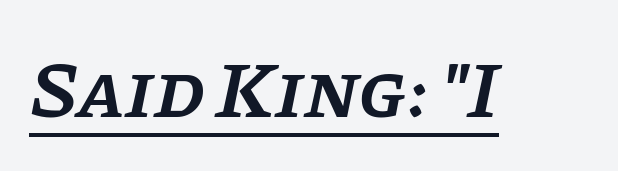
You could not count columns in this text — the font is proportionally spaced. The rendering keeps characters at their native spacing. A baseline rule has been typeset under these characters. The letters carry serifs — small finishing strokes at the ends of their stems. On the weight axis this lands at semibold, roughly 600. These lines were composed using italics.
